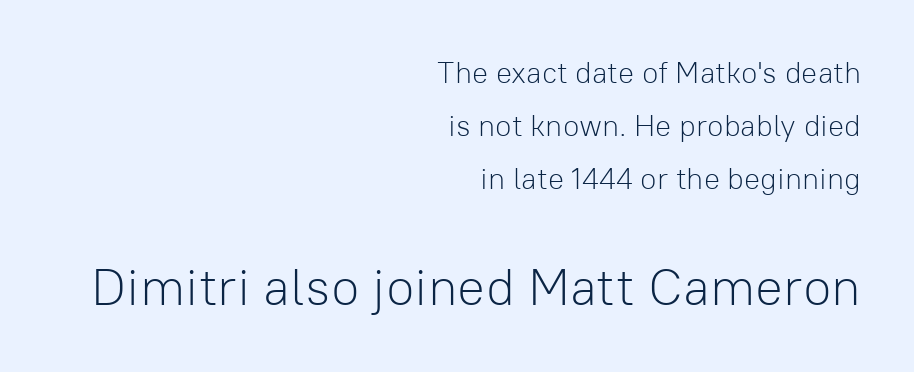
Q: Is the text bold? A: No.
Q: Is the text italic (slanted)? A: No, it is upright.
Q: Is the typeface a serif or a sans-serif typeface? A: Sans-serif.
Q: Is the text underlined? A: No.
Q: How is the paragraph aligned? A: Right-aligned.
Q: Is the spacing between letters normal or unusually wide? A: Normal.
Q: Which block of text is set in a larger size, the first (top) or the second (bottom)? A: The second (bottom) one.
Q: Width (condensed, normal, or wide)? A: Normal.
Q: Stroke contrast? A: Low.
Q: x-height? A: Medium.
Q: Monospaced? A: No.
